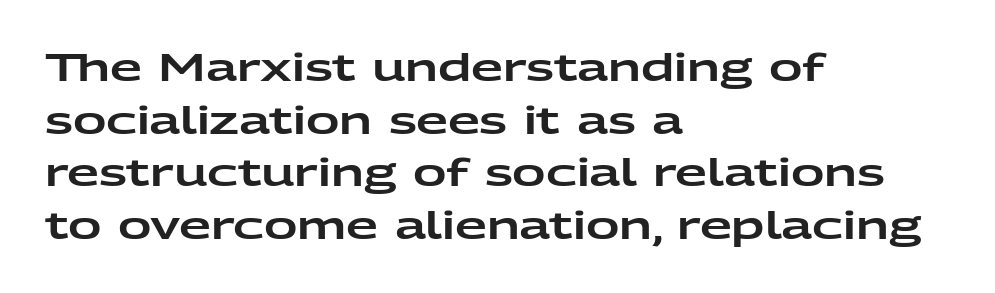
Just letters on the line, the space beneath them empty. The lines are quadded left. Evenly set lines give the paragraph a standard silhouette. To sum up the face: it is a sans, with no serifs. The letters stand upright; this is a roman face.
